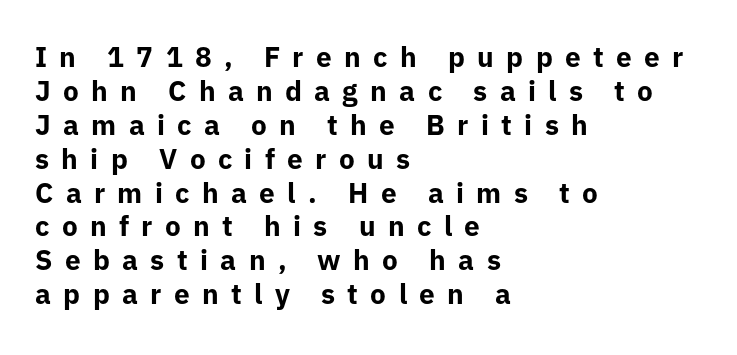
Q: Is the text bold? A: Yes.
Q: Is the text italic (slanted)? A: No, it is upright.
Q: Is the typeface a serif or a sans-serif typeface? A: Sans-serif.
Q: Is the text underlined? A: No.
Q: How is the paragraph aligned? A: Left-aligned.
Q: Is the spacing between letters normal or unusually wide? A: Unusually wide.
Q: Width (condensed, normal, or wide)? A: Normal.
Q: Stroke contrast? A: Low.
Q: x-height? A: Medium.
Q: Monospaced? A: No.
